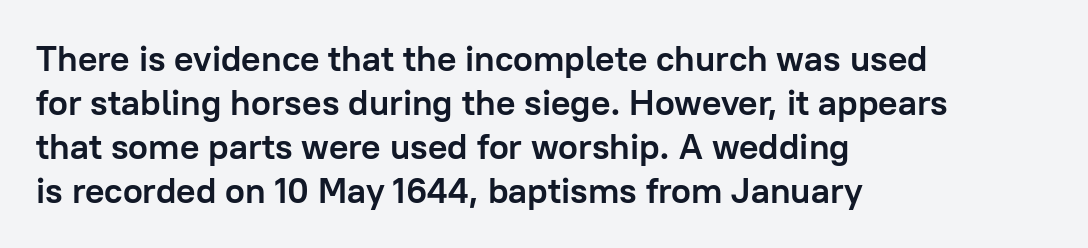
The image shows 36 px semibold sans-serif type, upright; set left-aligned, line spacing 1.22x, normal letter spacing, not underlined; low stroke contrast and a medium x-height.
